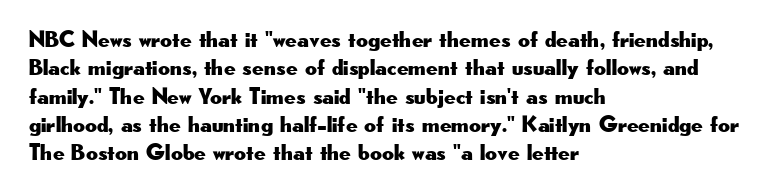
{"italic": "no", "underline": "no", "align": "left", "line_spacing_ratio": 1.23, "letter_spacing": "normal", "letter_spacing_em": 0.0, "glyph_px": 23}
